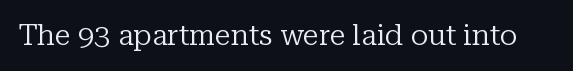
Q: Is the text bold? A: No.
Q: Is the text italic (slanted)? A: No, it is upright.
Q: Is the typeface a serif or a sans-serif typeface? A: Serif.
Q: Is the text underlined? A: No.
Q: Is the spacing between letters normal or unusually wide? A: Normal.
Q: Width (condensed, normal, or wide)? A: Normal.
Q: Stroke contrast? A: Low.
Q: x-height? A: Medium.
Q: Monospaced? A: No.
